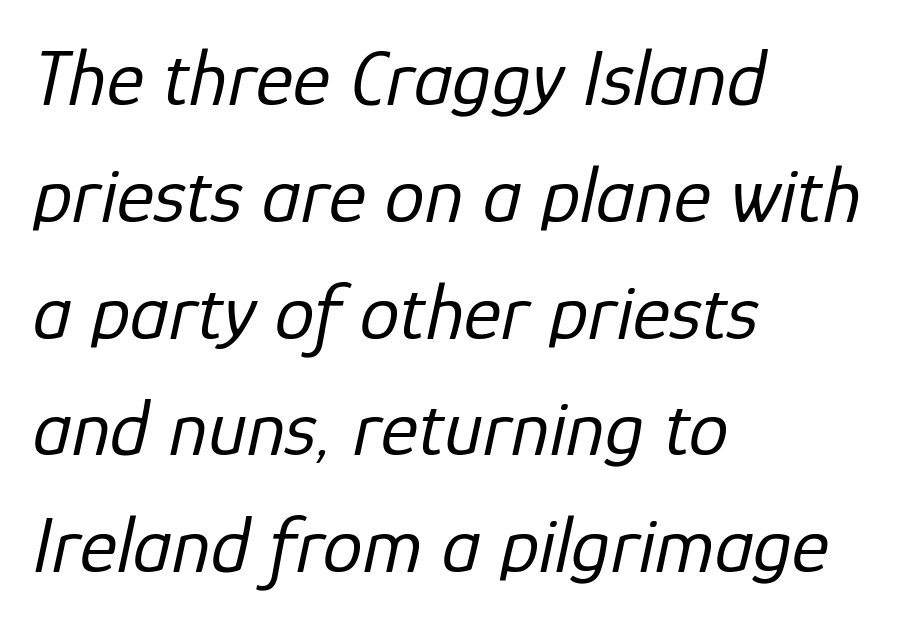
Q: Is the text bold? A: No.
Q: Is the text italic (slanted)? A: Yes, it leans right by about 12 degrees.
Q: Is the text underlined? A: No.
Q: How is the paragraph aligned? A: Left-aligned.
Q: Is the spacing between letters normal or unusually wide? A: Normal.
Q: Is the spacing between lines tight, normal or loose? A: Normal.
Q: Width (condensed, normal, or wide)? A: Normal.
Q: Stroke contrast? A: Low.
Q: x-height? A: Medium.
Q: Monospaced? A: No.
